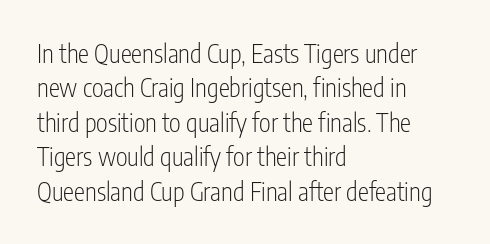
The image shows 25 px text type, upright; set left-aligned, normal line spacing (1.38x), normal letter spacing, not underlined.
